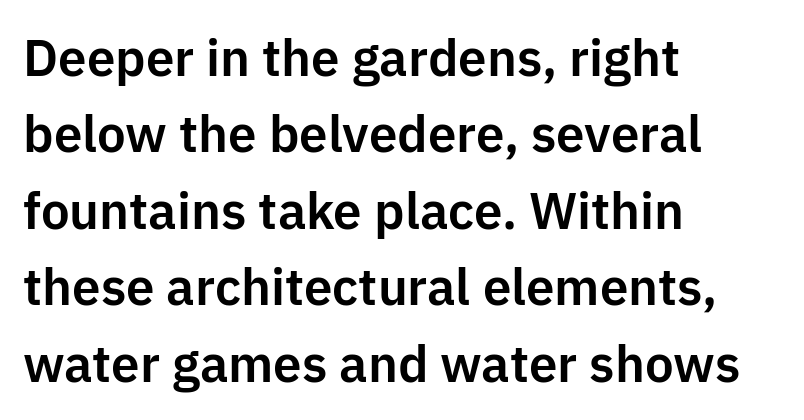
Line starts are locked; line ends wander. Vertically, the passage feels balanced, rows spaced as you'd expect. In terms of letterform style, serifs are entirely absent. These lines were composed using upright roman letters. Default kerning and tracking; the words read as compact shapes.
